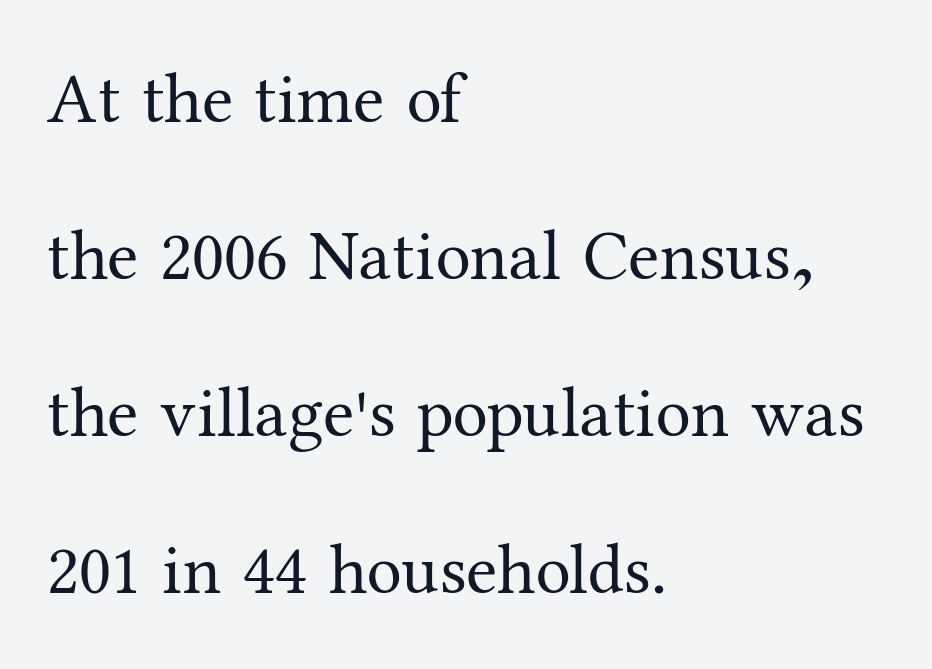
The image shows 71 px regular-weight serif type, upright; set left-aligned, loose line spacing (2.21x), normal letter spacing, not underlined; medium stroke contrast and a medium x-height.
